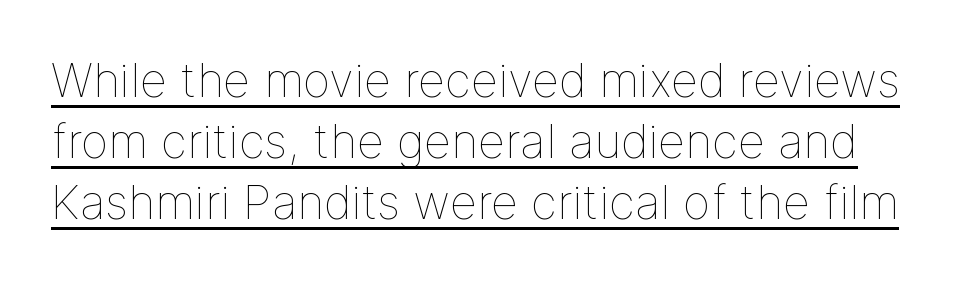
{"italic": "no", "bold": "no", "weight": "thin", "width": "normal", "stroke_contrast": "low", "x_height": "medium", "monospaced": "no", "underline": "yes", "line_spacing": "normal", "line_spacing_ratio": 1.3, "letter_spacing": "normal", "letter_spacing_em": 0.0, "glyph_px": 47}
